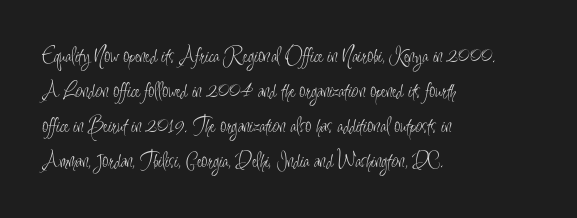
Ink coverage per letter is moderate at most. Does extra space separate the letters? No, they use regular spacing. Line starts are locked; line ends wander. If you measured baseline to baseline, you'd find a middling distance.
